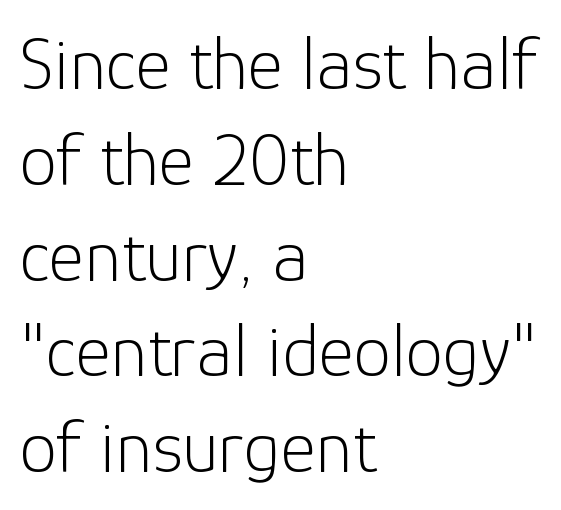
What kind of face is this? One without serifs — a sans. You can tell it's not italic because the verticals are truly vertical. In terms of leading, this rendering sits right in the middle. The passage shown is typed in a proportional face where columns would drift. The paragraph has a hard left edge and a soft right edge.
